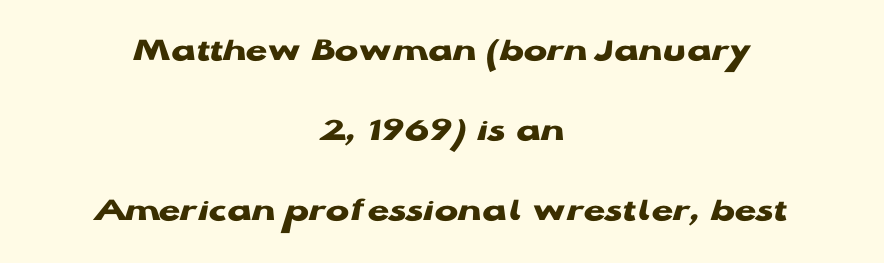
{"serif": "no", "italic": "no", "bold": "yes", "weight": "heavy", "width": "wide", "stroke_contrast": "low", "x_height": "medium", "monospaced": "no", "underline": "no", "align": "center", "line_spacing": "loose", "line_spacing_ratio": 2.29, "letter_spacing": "normal", "letter_spacing_em": 0.0, "glyph_px": 35}
